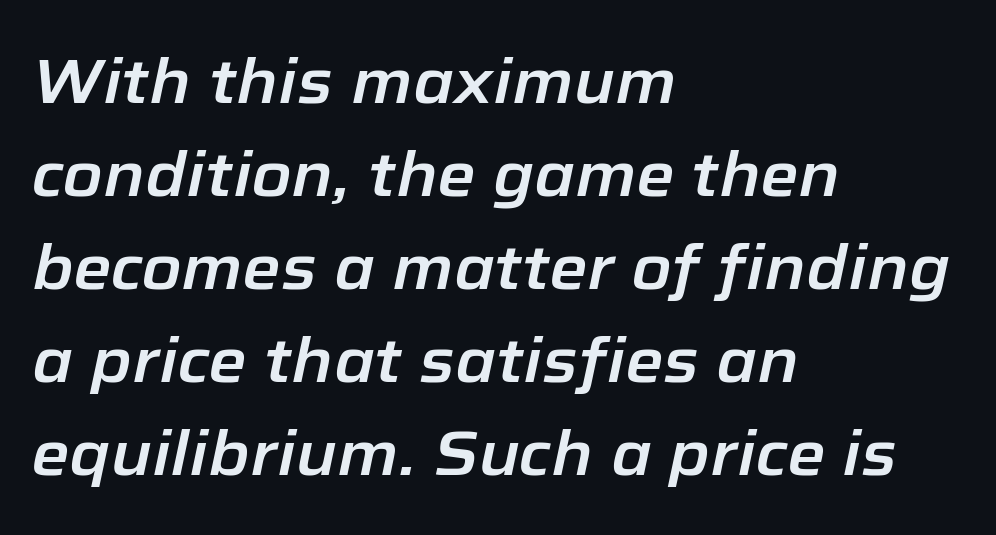
The image shows 62 px text type, italic (leaning right); set left-aligned, normal line spacing (1.5x), normal letter spacing, not underlined; low stroke contrast and a medium x-height.
